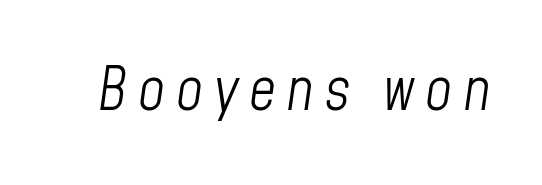
The image shows 59 px light, condensed type, italic (leaning right); set not underlined; low stroke contrast and a medium x-height.
